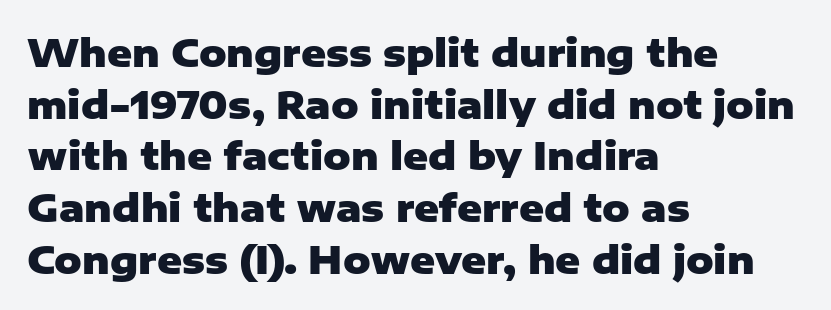
The lettering stays uniformly vertical, giving the passage a roman look. The strip under each line holds only bare page. Observe the absence of serifs on each vertical stroke in this sample. Summary of weight: heavy, a full bold. The line-height multiplier appears to be the usual default.
